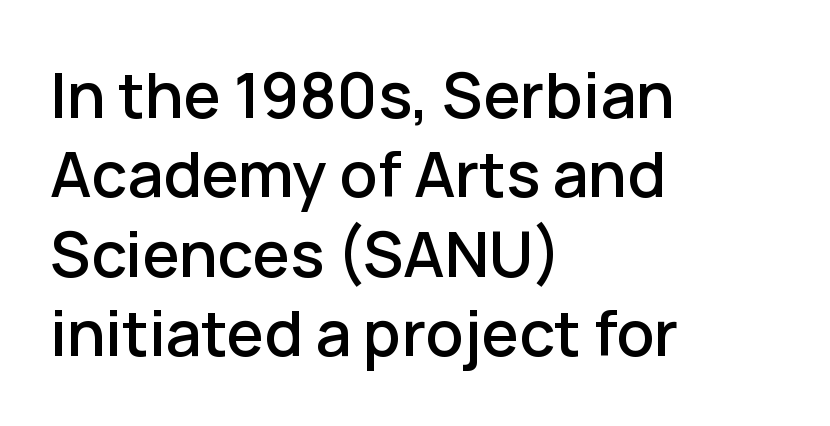
Descenders hang freely into open space. What kind of face is this? One without serifs — a sans. Upright lettering throughout. Letter spacing: default.
